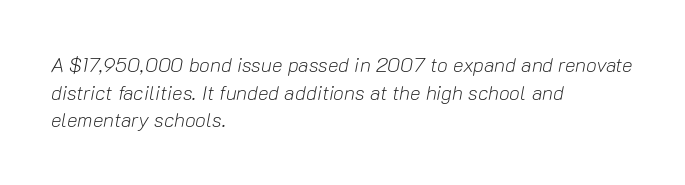
{"italic": "yes", "lean": "right", "slant_degrees": 10, "bold": "no", "underline": "no", "align": "left", "line_spacing": "normal", "line_spacing_ratio": 1.38, "letter_spacing": "normal", "letter_spacing_em": 0.0, "glyph_px": 20}
